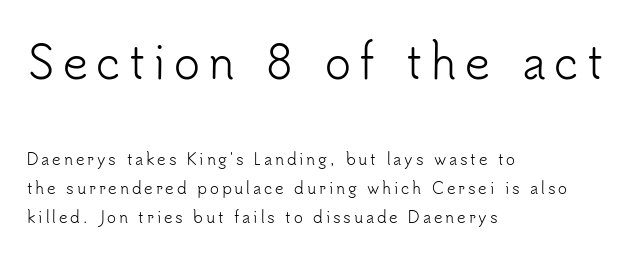
The image shows 44 px light sans-serif type, upright; set left-aligned, loose line spacing (1.93x), not underlined; the first (top) block is 2.93x larger; low stroke contrast and a small x-height.
